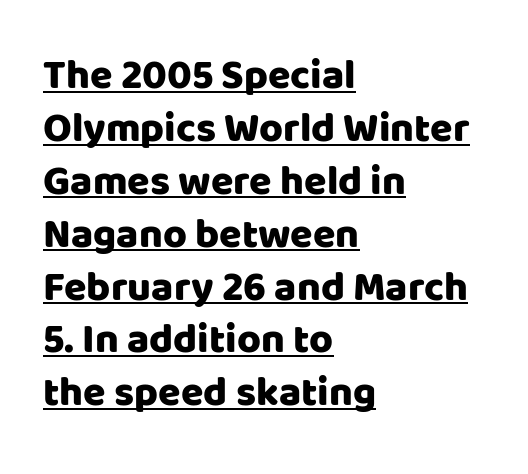
A baseline rule has been typeset under these characters. The axis of the letterforms is exactly vertical. The leading is moderate, giving the passage an even texture. Short note: letters normally spaced. The font family rendered here belongs to the sans-serif group. Where is the straight margin? On the left.
